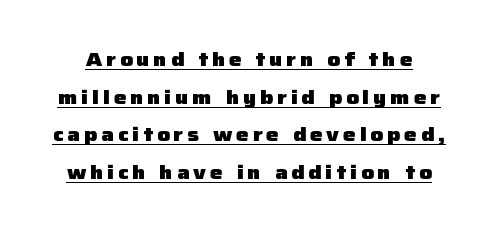
The image shows 20 px bold type, upright; set line spacing 1.88x, underlined.
